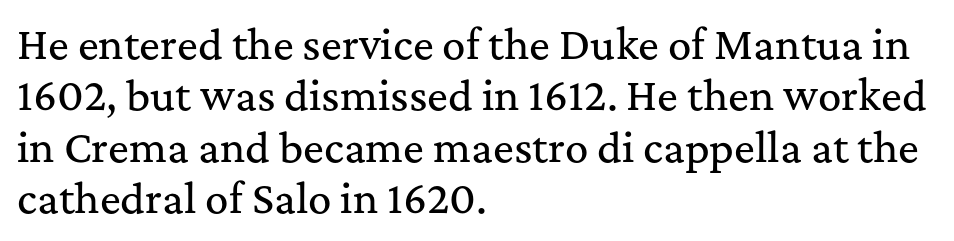
{"serif": "yes", "italic": "no", "width": "normal", "stroke_contrast": "medium", "x_height": "medium", "monospaced": "no", "underline": "no", "align": "left", "line_spacing": "normal", "line_spacing_ratio": 1.32, "letter_spacing": "normal", "letter_spacing_em": 0.0, "glyph_px": 39}
